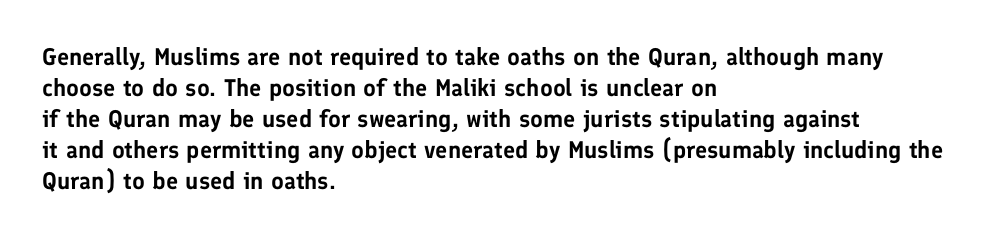
{"italic": "no", "underline": "no", "align": "left", "line_spacing": "normal", "line_spacing_ratio": 1.29, "letter_spacing": "normal", "letter_spacing_em": 0.0, "glyph_px": 24}
